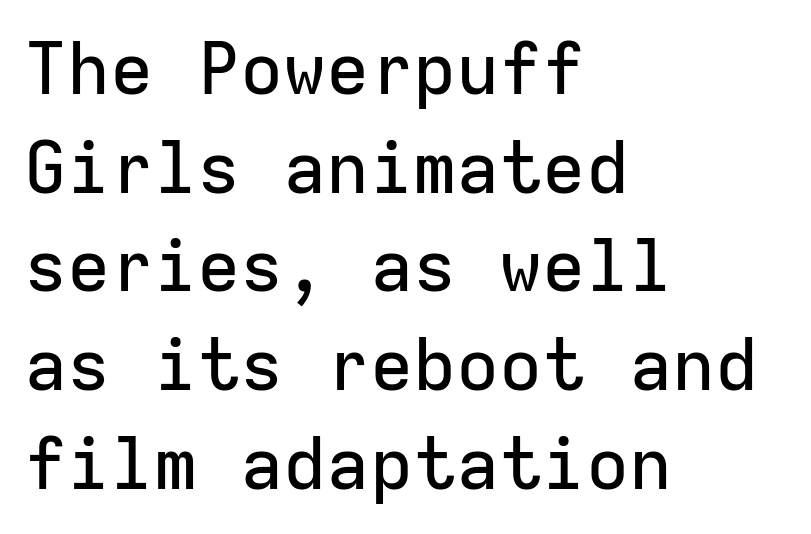
The typography opts for an upright posture over an oblique one. Regarding leading, the lines here are spaced in the standard way. The ragged edge is on the right, which tells us the setting is flush left. Plain, unruled lines of type.
